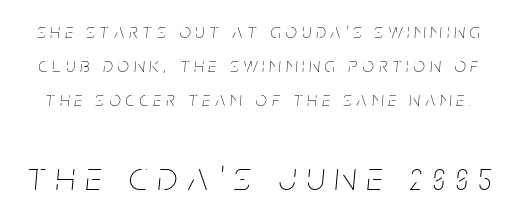
Posture: slanted. Check under the words: just untouched page. The typeface has the unassuming heft of standard copy or less. This rendering widens character spacing well past its baseline value. Does the bottom block carry the larger type? Yes, it does. If you measured baseline to baseline, you'd find a middling distance.
